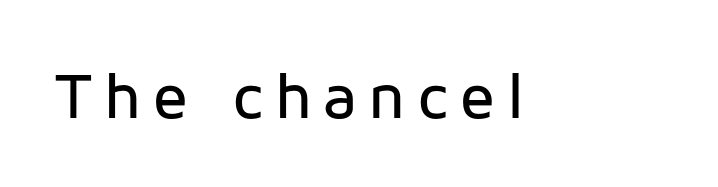
This sample has the flowing, uneven cadence of proportional lettering. A roman cut, with each character standing at attention. The area under the type is left untouched. Nothing sits at the stroke ends, so this counts as sans-serif.
